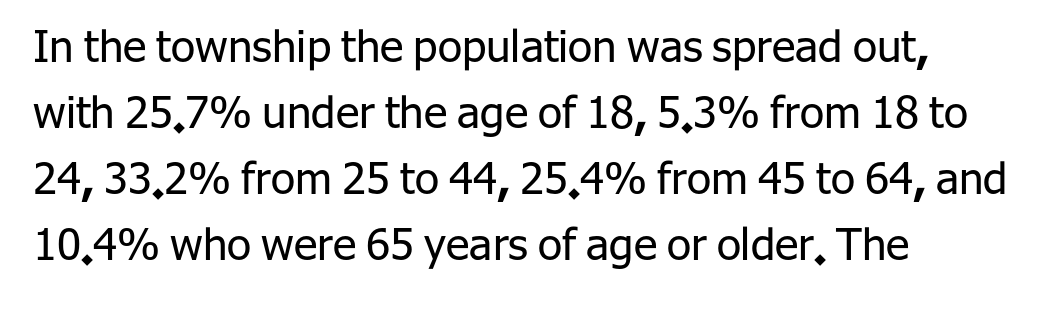
This is sans-serif lettering, the kind often seen on screens and signage. Notice how the stems are strictly vertical — no italics here. The lines in this sample share a left origin and differ only in where they stop. Stroke thickness stays within the range of a standard reading face or lighter.
